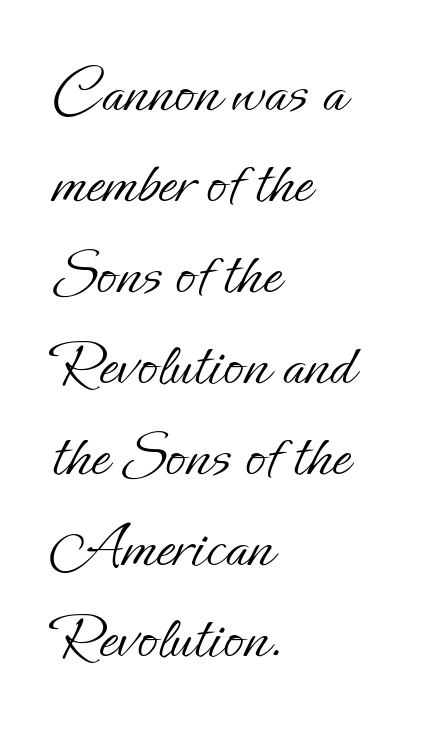
Q: Is the text bold? A: No.
Q: Is the text italic (slanted)? A: Yes.
Q: Is the text underlined? A: No.
Q: How is the paragraph aligned? A: Left-aligned.
Q: Is the spacing between letters normal or unusually wide? A: Normal.
Q: Is the spacing between lines tight, normal or loose? A: Normal.
Q: Width (condensed, normal, or wide)? A: Normal.
Q: Stroke contrast? A: Low.
Q: x-height? A: Small.
Q: Monospaced? A: No.
